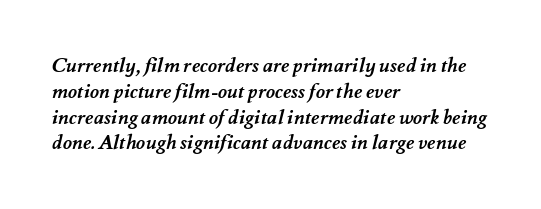
Q: Is the text bold? A: Yes.
Q: Is the text underlined? A: No.
Q: How is the paragraph aligned? A: Left-aligned.
Q: Is the spacing between letters normal or unusually wide? A: Normal.
Q: Is the spacing between lines tight, normal or loose? A: Normal.
